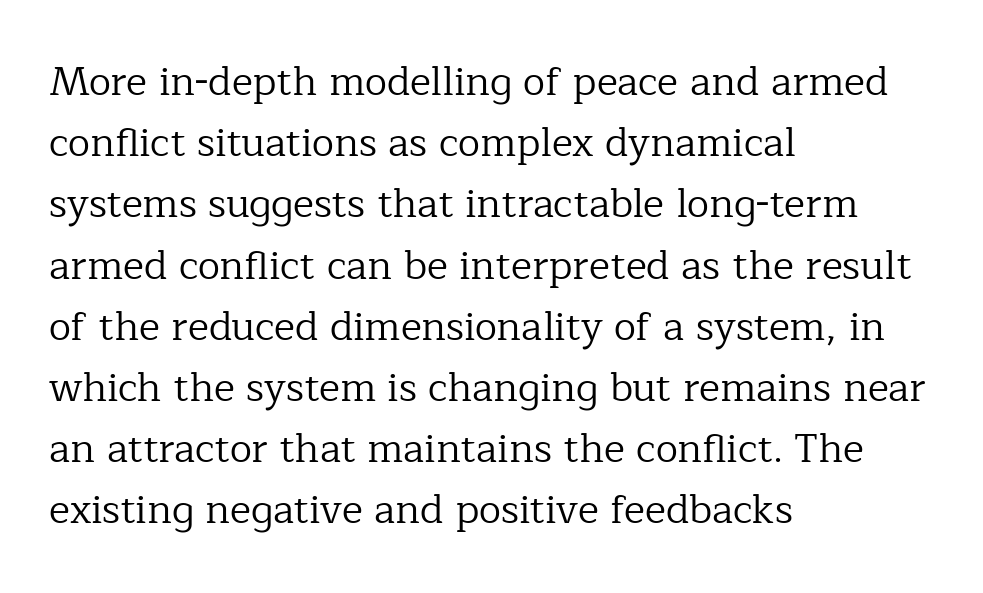
Q: Is the text bold? A: No.
Q: Is the text italic (slanted)? A: No, it is upright.
Q: Is the typeface a serif or a sans-serif typeface? A: Serif.
Q: Is the text underlined? A: No.
Q: How is the paragraph aligned? A: Left-aligned.
Q: Is the spacing between letters normal or unusually wide? A: Normal.
Q: Is the spacing between lines tight, normal or loose? A: Normal.
Q: Width (condensed, normal, or wide)? A: Normal.
Q: Stroke contrast? A: Low.
Q: x-height? A: Medium.
Q: Monospaced? A: No.
